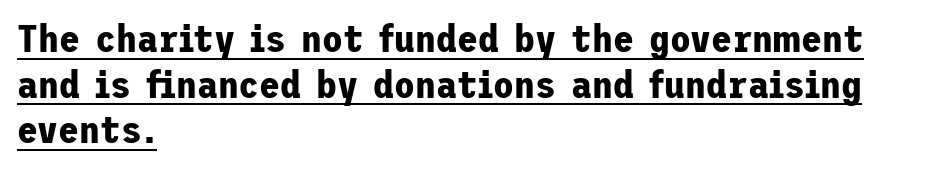
Q: Is the text bold? A: Yes.
Q: Is the text italic (slanted)? A: No, it is upright.
Q: Is the typeface a serif or a sans-serif typeface? A: Sans-serif.
Q: Is the text underlined? A: Yes.
Q: How is the paragraph aligned? A: Left-aligned.
Q: Is the spacing between letters normal or unusually wide? A: Normal.
Q: Width (condensed, normal, or wide)? A: Normal.
Q: Stroke contrast? A: Low.
Q: x-height? A: Medium.
